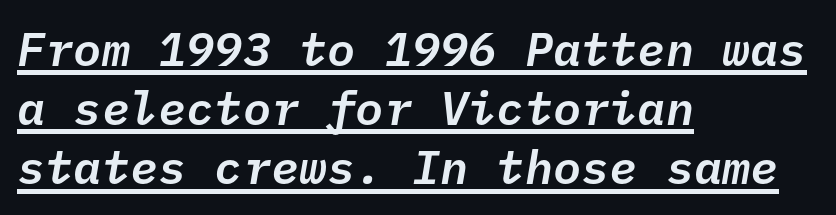
The image shows 47 px text type, italic (leaning right), monospaced; set left-aligned, normal line spacing (1.26x), normal letter spacing, underlined; low stroke contrast and a medium x-height.
